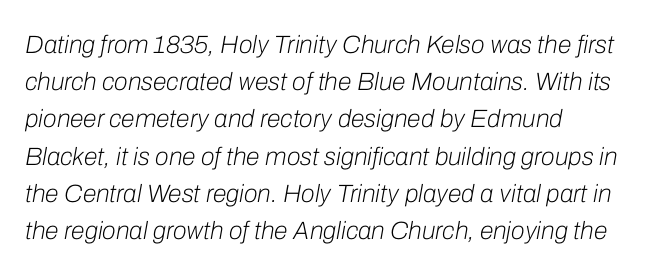
{"italic": "yes", "lean": "right", "slant_degrees": 10, "bold": "no", "underline": "no", "align": "left", "line_spacing": "normal", "line_spacing_ratio": 1.49, "letter_spacing": "normal", "letter_spacing_em": 0.0, "glyph_px": 25}
